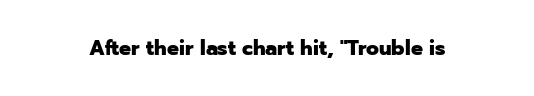
{"italic": "no", "bold": "yes", "underline": "no", "letter_spacing": "normal", "letter_spacing_em": 0.0, "glyph_px": 21}
